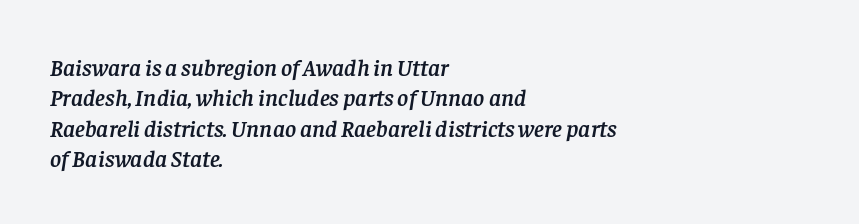
{"italic": "yes", "lean": "right", "slant_degrees": 8, "underline": "no", "align": "left", "line_spacing": "normal", "line_spacing_ratio": 1.27, "letter_spacing": "normal", "letter_spacing_em": 0.0, "glyph_px": 24}
